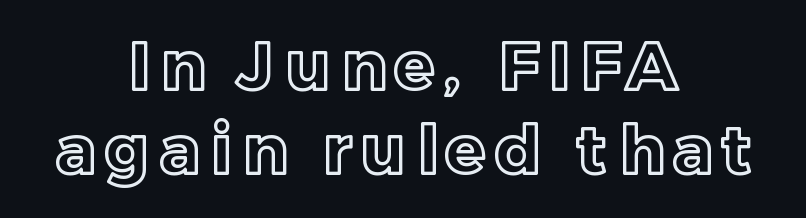
Tall strokes in this sample are plumb rather than angled. Visually the block forms a symmetrical silhouette, jagged on both flanks. Proportional: the letters do not fall into vertical columns. The string is rendered with underlining switched off. Does the leading feel generous? No, just average.
